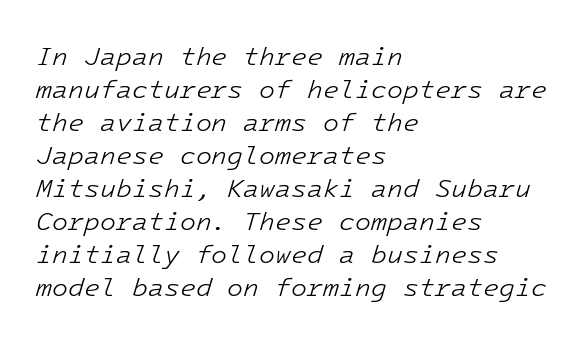
Q: Is the text bold? A: No.
Q: Is the text italic (slanted)? A: Yes, it leans right by about 16 degrees.
Q: Is the text underlined? A: No.
Q: How is the paragraph aligned? A: Left-aligned.
Q: Is the spacing between letters normal or unusually wide? A: Normal.
Q: Is the spacing between lines tight, normal or loose? A: Normal.
